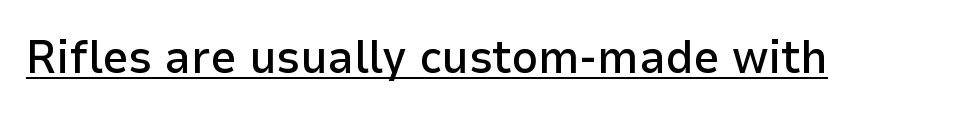
{"serif": "no", "italic": "no", "bold": "semi", "weight": "semibold", "width": "normal", "stroke_contrast": "low", "x_height": "medium", "monospaced": "no", "underline": "yes", "letter_spacing": "normal", "letter_spacing_em": 0.0, "glyph_px": 46}
